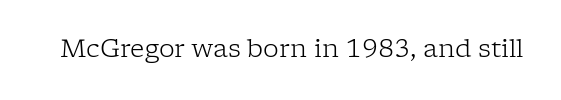
{"italic": "no", "bold": "no", "underline": "no", "letter_spacing": "normal", "letter_spacing_em": 0.0, "glyph_px": 25}
